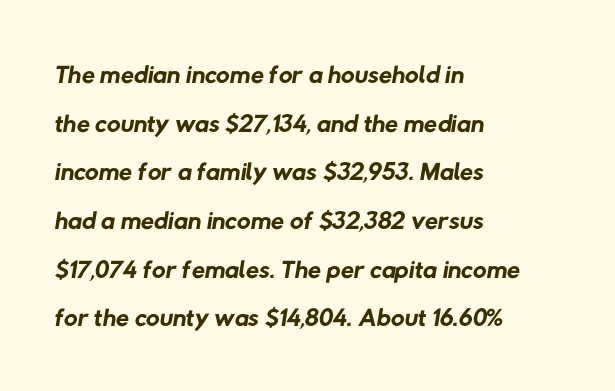
Each stroke keeps to a modest, everyday thickness or less. The letters advance in unequal steps, a hallmark of proportional type. Rows of type keep a routine distance in the vertical direction. The lines are quadded left. Nothing sits at the stroke ends, so this counts as sans-serif.
